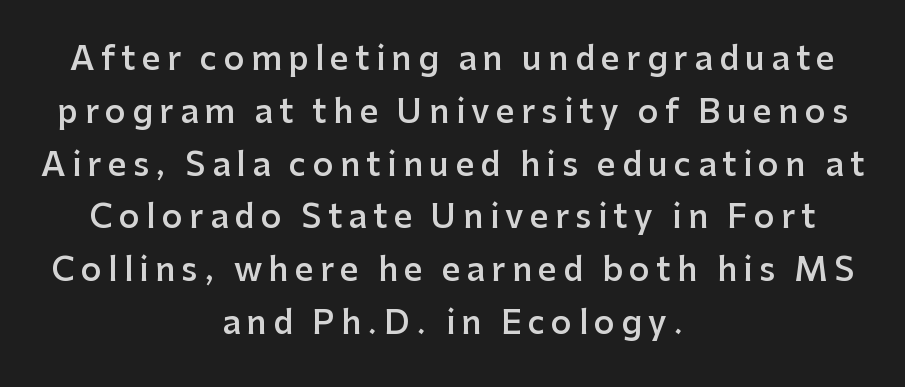
The image shows 32 px semibold sans-serif type, upright; set centered, normal line spacing (1.65x), unusually wide letter spacing (+0.2 em), not underlined; low stroke contrast and a medium x-height.
